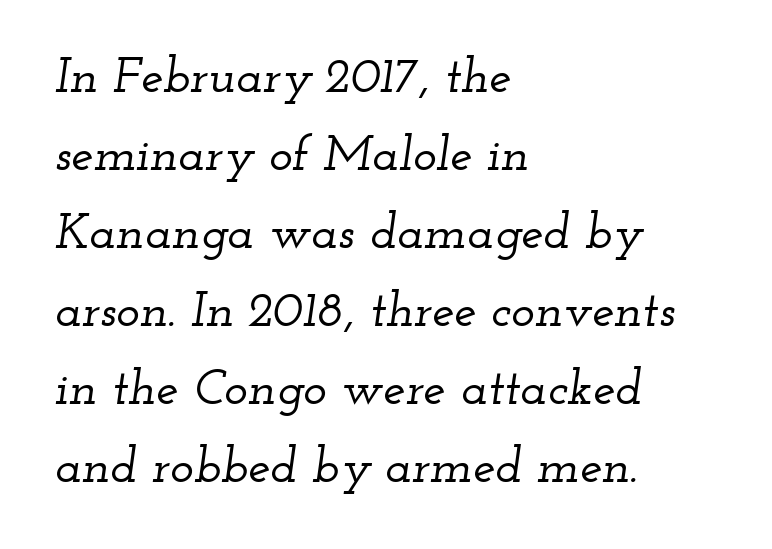
{"serif": "yes", "italic": "yes", "lean": "right", "slant_degrees": 12, "width": "wide", "stroke_contrast": "low", "x_height": "small", "monospaced": "no", "underline": "no", "align": "left", "line_spacing": "normal", "line_spacing_ratio": 1.56, "letter_spacing": "normal", "letter_spacing_em": 0.0, "glyph_px": 50}
